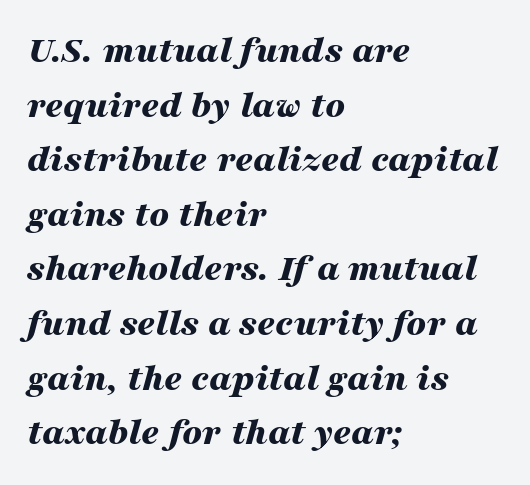
Q: Is the text bold? A: Yes.
Q: Is the text italic (slanted)? A: Yes, it leans right by about 16 degrees.
Q: Is the text underlined? A: No.
Q: How is the paragraph aligned? A: Left-aligned.
Q: Is the spacing between letters normal or unusually wide? A: Normal.
Q: Is the spacing between lines tight, normal or loose? A: Normal.
Q: Width (condensed, normal, or wide)? A: Wide.
Q: Stroke contrast? A: Medium.
Q: x-height? A: Medium.
Q: Monospaced? A: No.
